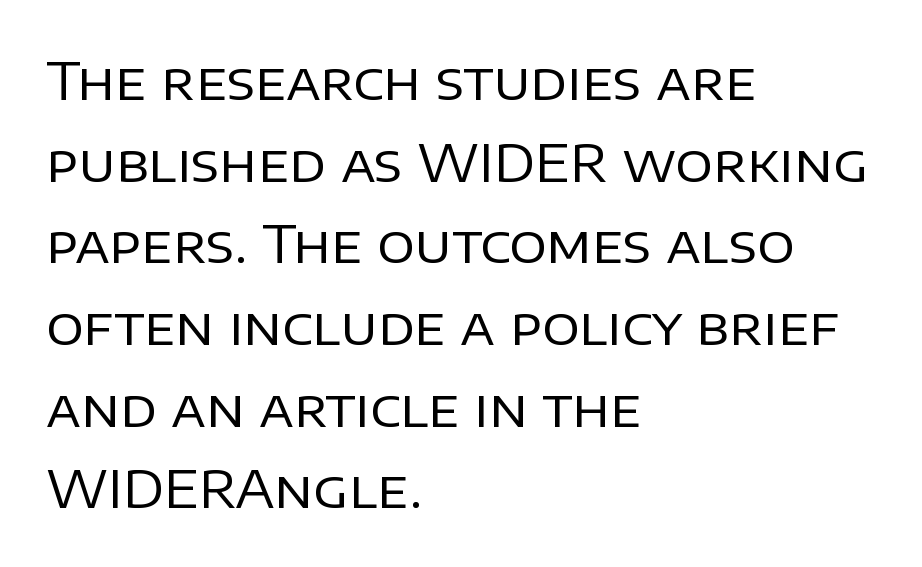
The image shows 52 px regular-weight sans-serif type, upright; set left-aligned, normal line spacing (1.57x), normal letter spacing, not underlined; low stroke contrast and a large x-height.
